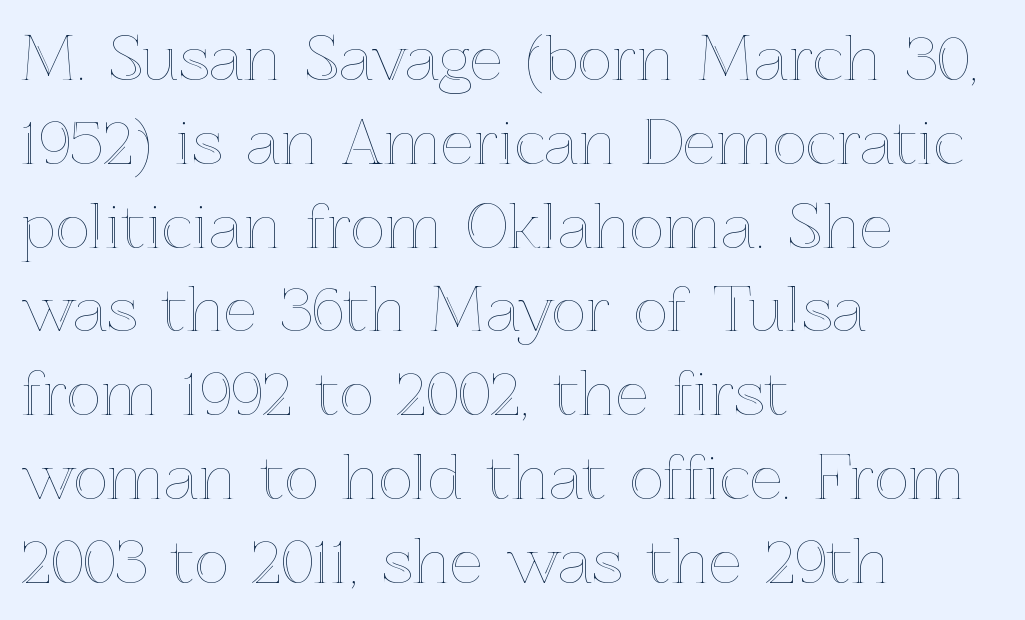
Proportional: the letters do not fall into vertical columns. A typesetter would call this zero additional tracking. Any mark beneath the type? The region is blank. Left-aligned paragraph, ragged on the right.
